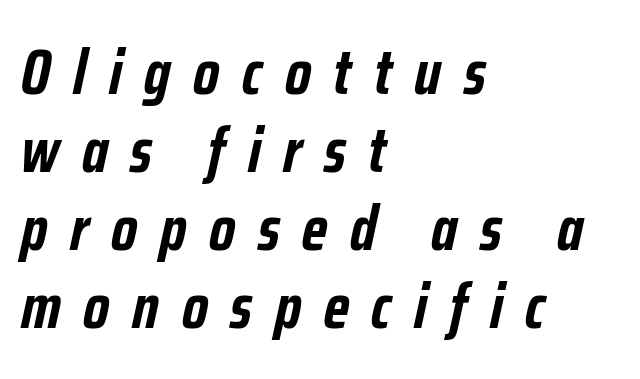
This is heavy type, rendered in bold. Short note: letters widely spaced. Check the space under the baseline: it is left empty. The rendering anchors every line to the left-hand side. Posture: slanted. Each letter keeps its own natural width here, so spacing adapts to shape.
